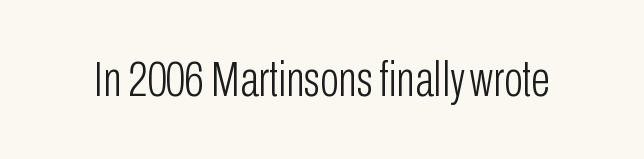
The image shows 50 px light, condensed sans-serif type, upright; set normal letter spacing, not underlined; low stroke contrast and a medium x-height.
